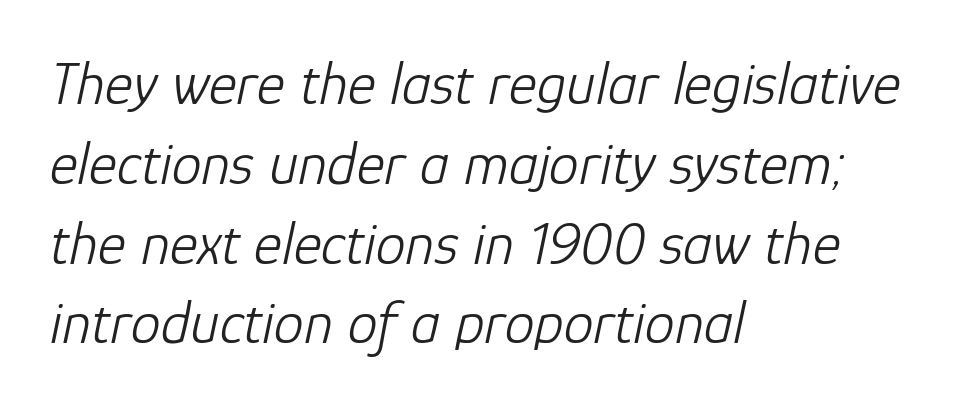
The image shows 60 px light type, italic (leaning right); set left-aligned, normal line spacing (1.33x), normal letter spacing, not underlined; low stroke contrast and a medium x-height.
